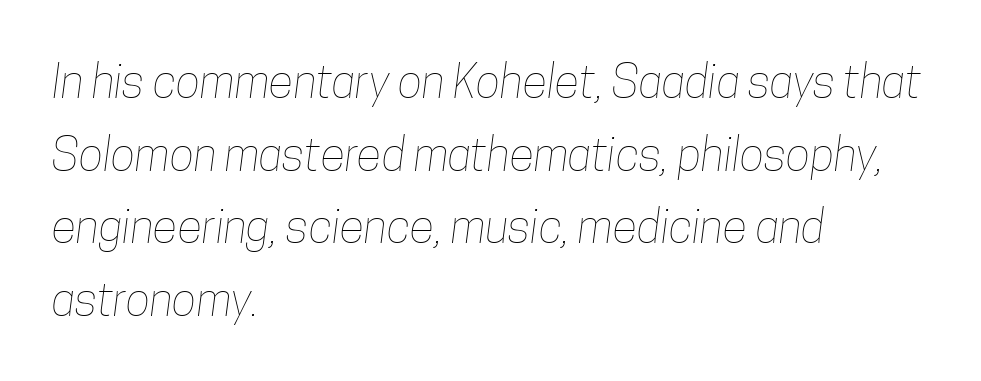
Q: Is the text bold? A: No.
Q: Is the text underlined? A: No.
Q: How is the paragraph aligned? A: Left-aligned.
Q: Is the spacing between letters normal or unusually wide? A: Normal.
Q: Is the spacing between lines tight, normal or loose? A: Normal.
Q: Width (condensed, normal, or wide)? A: Condensed.
Q: Stroke contrast? A: Low.
Q: x-height? A: Medium.
Q: Monospaced? A: No.
